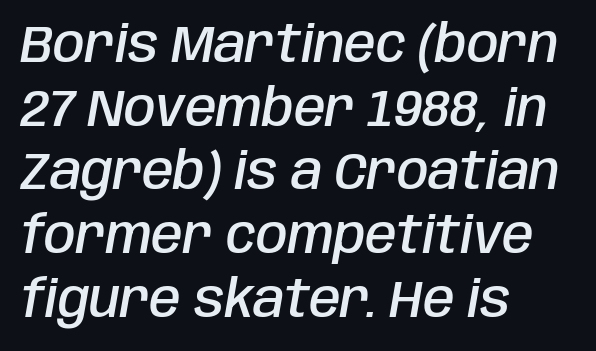
{"italic": "yes", "lean": "right", "slant_degrees": 10, "bold": "semi", "weight": "semibold", "width": "condensed", "stroke_contrast": "low", "x_height": "large", "monospaced": "no", "underline": "no", "align": "left", "line_spacing": "normal", "line_spacing_ratio": 1.25, "letter_spacing": "normal", "letter_spacing_em": 0.0, "glyph_px": 51}
